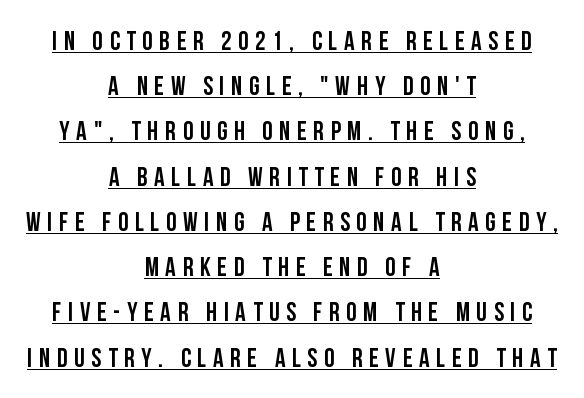
Q: Is the text italic (slanted)? A: No, it is upright.
Q: Is the text underlined? A: Yes.
Q: How is the paragraph aligned? A: Centered.
Q: Is the spacing between letters normal or unusually wide? A: Unusually wide.
